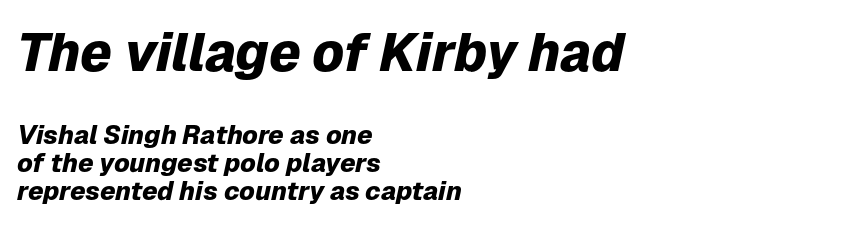
{"italic": "yes", "lean": "right", "slant_degrees": 12, "bold": "yes", "weight": "heavy", "width": "normal", "stroke_contrast": "low", "x_height": "medium", "monospaced": "no", "underline": "no", "align": "left", "line_spacing": "tight", "line_spacing_ratio": 1.08, "letter_spacing": "normal", "letter_spacing_em": 0.0, "larger_block": "first", "size_ratio": 2.04, "glyph_px": 53}
